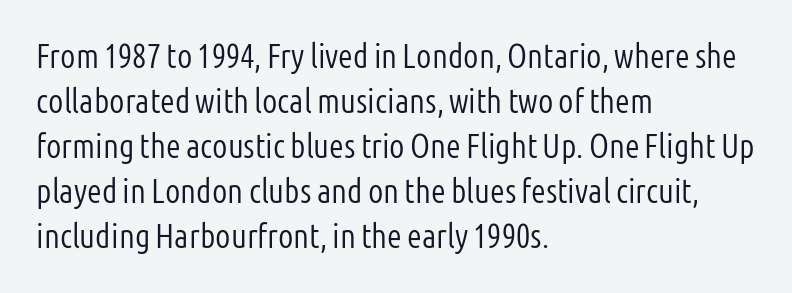
The image shows 34 px light, condensed sans-serif type, upright; set left-aligned, normal line spacing (1.32x), normal letter spacing, not underlined; low stroke contrast and a medium x-height.
